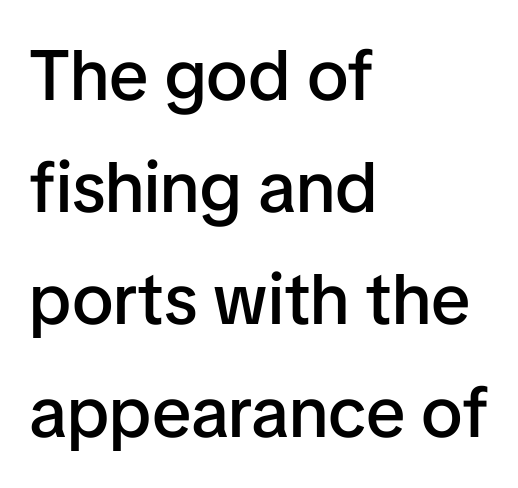
{"serif": "no", "italic": "no", "bold": "semi", "weight": "semibold", "width": "normal", "stroke_contrast": "low", "x_height": "medium", "monospaced": "no", "underline": "no", "align": "left", "line_spacing": "normal", "line_spacing_ratio": 1.58, "letter_spacing": "normal", "letter_spacing_em": 0.0, "glyph_px": 71}
